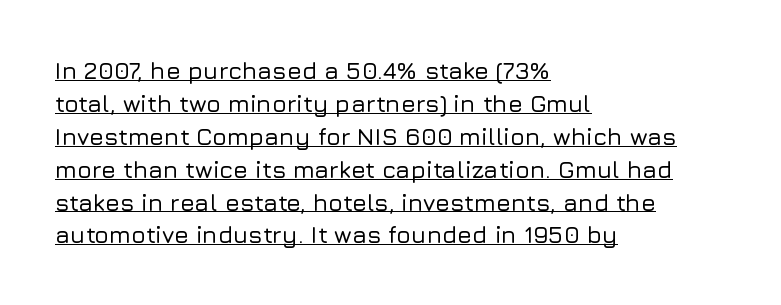
The image shows 24 px text type, upright; set left-aligned, normal line spacing (1.37x), normal letter spacing, underlined.
